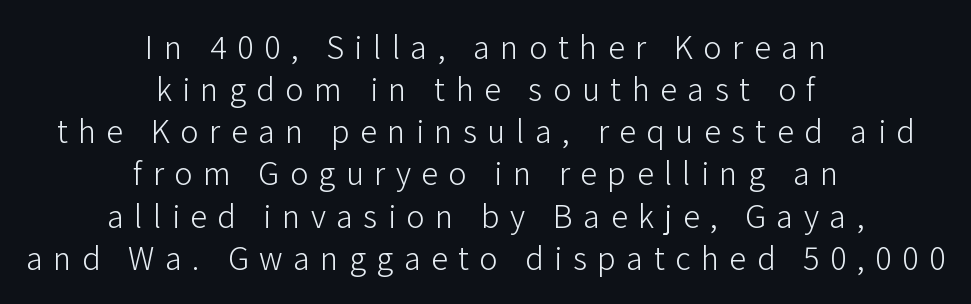
The image shows 34 px light sans-serif type, upright; set centered, line spacing 1.24x, unusually wide letter spacing (+0.31 em), not underlined; low stroke contrast and a medium x-height.
